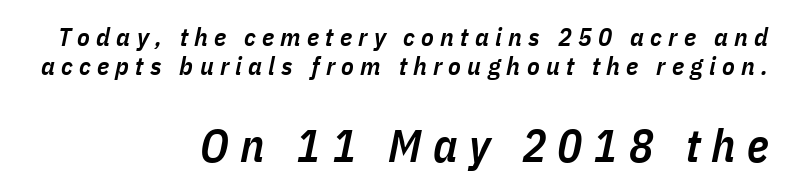
{"italic": "yes", "lean": "right", "slant_degrees": 11, "bold": "semi", "weight": "semibold", "width": "condensed", "stroke_contrast": "low", "x_height": "medium", "monospaced": "no", "underline": "no", "align": "right", "line_spacing": "tight", "line_spacing_ratio": 1.11, "letter_spacing": "wide", "letter_spacing_em": 0.24, "larger_block": "second", "size_ratio": 1.77, "glyph_px": 46}
